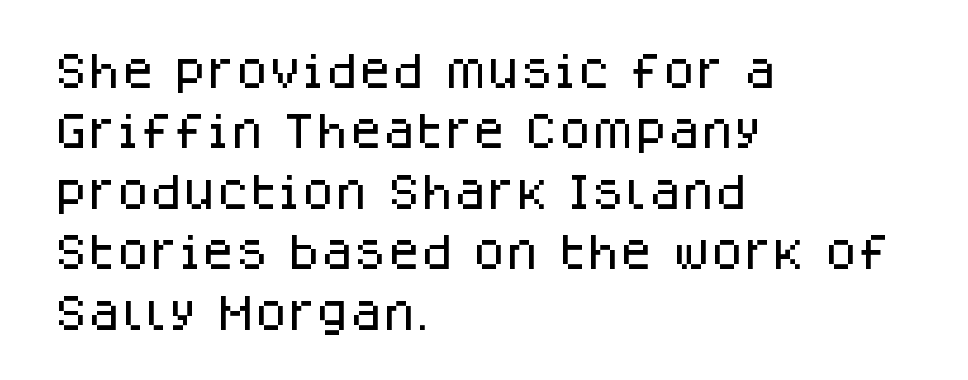
Q: Is the text italic (slanted)? A: No, it is upright.
Q: Is the typeface a serif or a sans-serif typeface? A: Sans-serif.
Q: Is the text underlined? A: No.
Q: How is the paragraph aligned? A: Left-aligned.
Q: Is the spacing between letters normal or unusually wide? A: Normal.
Q: Is the spacing between lines tight, normal or loose? A: Normal.
Q: Width (condensed, normal, or wide)? A: Normal.
Q: Stroke contrast? A: Low.
Q: x-height? A: Large.
Q: Monospaced? A: No.
